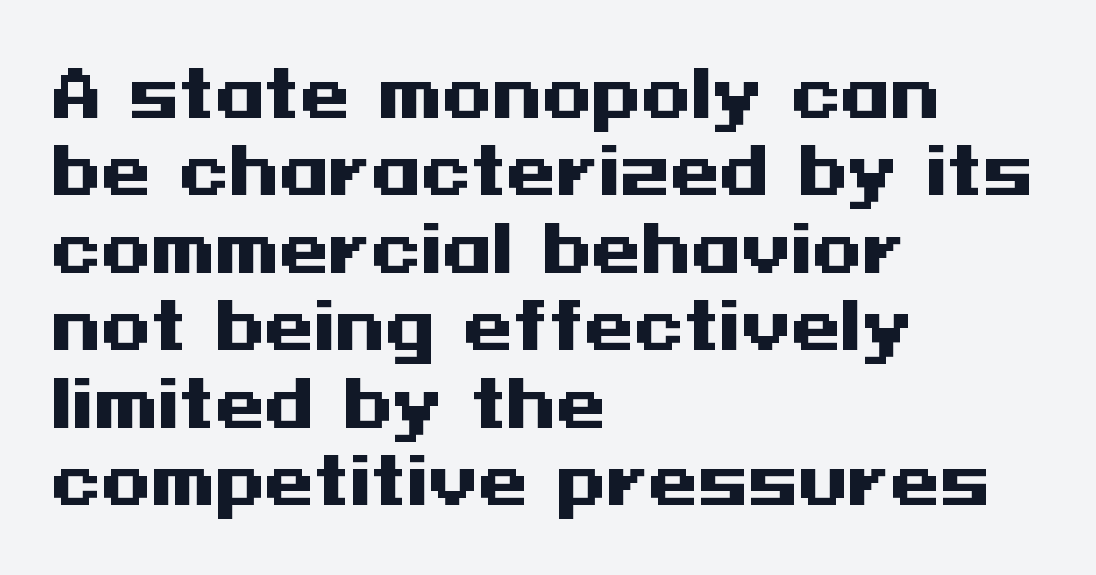
A typesetter would call this zero additional tracking. In terms of letterform style, serifs are entirely absent. These lines carry a lot of weight — the face is fully bold. If you drew a ruler down the left edge, every line would touch it. The letters stand straight up with perfectly vertical stems.
